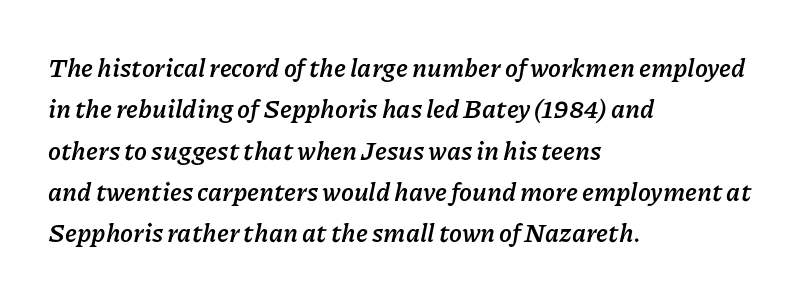
{"italic": "yes", "lean": "right", "slant_degrees": 11, "bold": "yes", "underline": "no", "align": "left", "line_spacing": "normal", "line_spacing_ratio": 1.59, "letter_spacing": "normal", "letter_spacing_em": 0.0, "glyph_px": 26}
